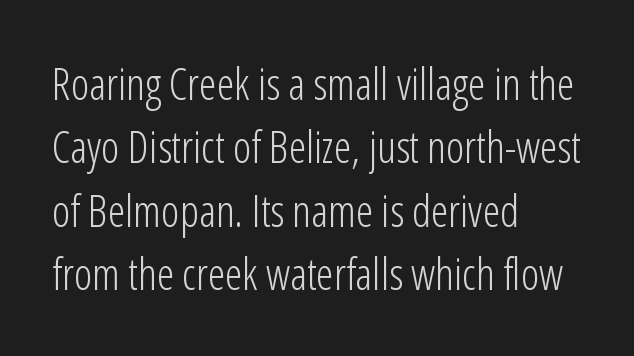
Q: Is the text bold? A: No.
Q: Is the text italic (slanted)? A: No, it is upright.
Q: Is the typeface a serif or a sans-serif typeface? A: Sans-serif.
Q: Is the text underlined? A: No.
Q: How is the paragraph aligned? A: Left-aligned.
Q: Is the spacing between letters normal or unusually wide? A: Normal.
Q: Is the spacing between lines tight, normal or loose? A: Normal.
Q: Width (condensed, normal, or wide)? A: Condensed.
Q: Stroke contrast? A: Low.
Q: x-height? A: Medium.
Q: Monospaced? A: No.
